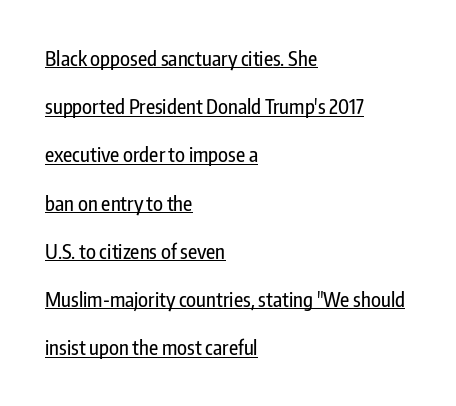
Q: Is the text italic (slanted)? A: No, it is upright.
Q: Is the text underlined? A: Yes.
Q: How is the paragraph aligned? A: Left-aligned.
Q: Is the spacing between letters normal or unusually wide? A: Normal.
Q: Is the spacing between lines tight, normal or loose? A: Loose.
